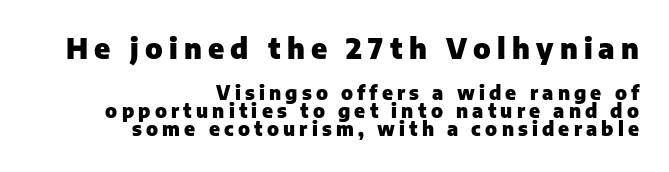
Q: Is the text bold? A: Yes.
Q: Is the text italic (slanted)? A: No, it is upright.
Q: Is the typeface a serif or a sans-serif typeface? A: Sans-serif.
Q: Is the text underlined? A: No.
Q: How is the paragraph aligned? A: Right-aligned.
Q: Is the spacing between letters normal or unusually wide? A: Unusually wide.
Q: Is the spacing between lines tight, normal or loose? A: Tight.
Q: Which block of text is set in a larger size, the first (top) or the second (bottom)? A: The first (top) one.
Q: Width (condensed, normal, or wide)? A: Normal.
Q: Stroke contrast? A: Low.
Q: x-height? A: Medium.
Q: Monospaced? A: No.
